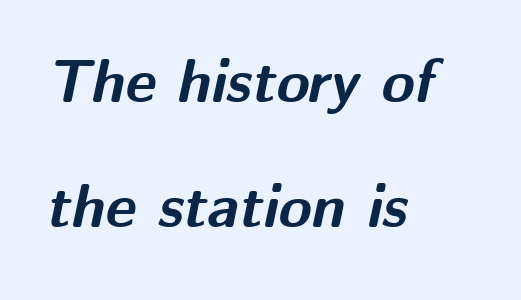
Q: Is the text bold? A: Yes.
Q: Is the text italic (slanted)? A: Yes, it leans right by about 12 degrees.
Q: Is the text underlined? A: No.
Q: How is the paragraph aligned? A: Left-aligned.
Q: Is the spacing between letters normal or unusually wide? A: Normal.
Q: Is the spacing between lines tight, normal or loose? A: Loose.
Q: Width (condensed, normal, or wide)? A: Normal.
Q: Stroke contrast? A: Medium.
Q: x-height? A: Medium.
Q: Monospaced? A: No.
